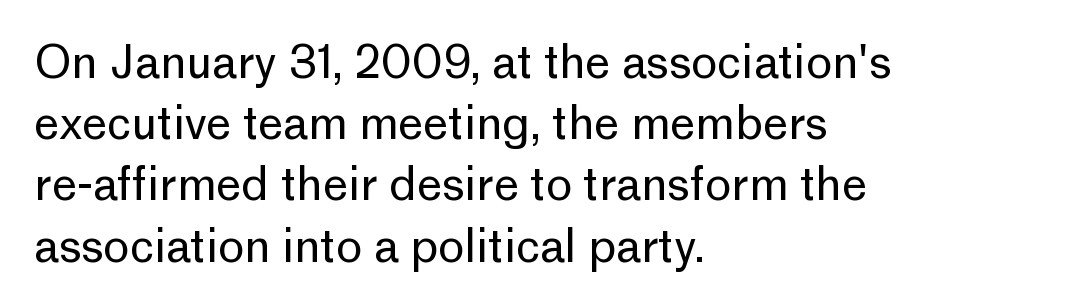
Leading: standard. The line texture is even and compact thanks to regular tracking. No italicization has been applied; the sample stays upright. The foot of each line stays bare and open. The typeface chosen for these lines omits serifs. The letters advance in unequal steps, a hallmark of proportional type.
